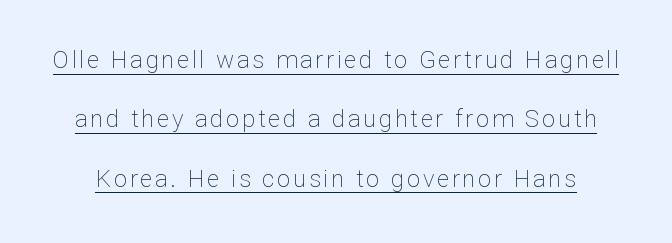
Q: Is the text bold? A: No.
Q: Is the text italic (slanted)? A: No, it is upright.
Q: Is the text underlined? A: Yes.
Q: Is the spacing between lines tight, normal or loose? A: Loose.
